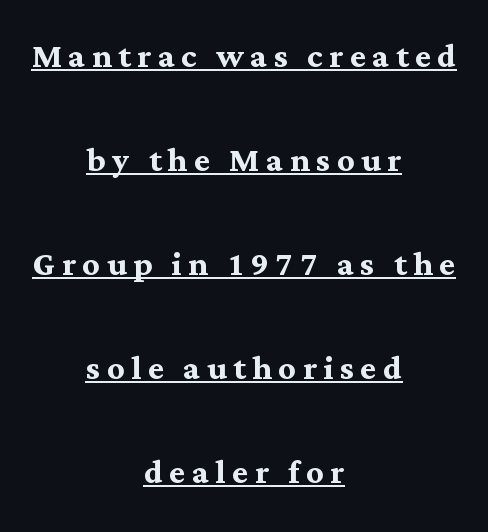
{"serif": "yes", "italic": "no", "bold": "yes", "weight": "semibold", "width": "normal", "stroke_contrast": "medium", "x_height": "medium", "monospaced": "no", "underline": "yes", "align": "center", "line_spacing": "loose", "line_spacing_ratio": 2.42, "glyph_px": 43}
